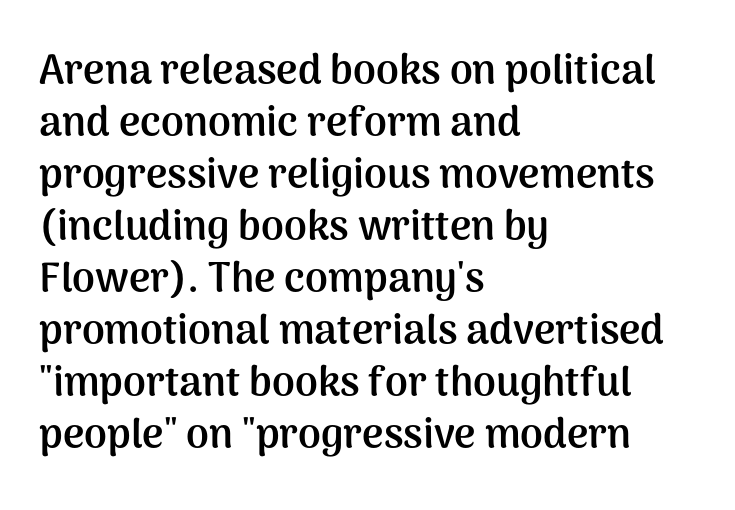
A typesetter would call this leading conventional body-copy spacing. You could call the tracking neutral — neither tight nor loose. As a designer I'd log this as weight 700, bold. Descenders are the only things crossing below the line. Is there any slant? The stems are plumb.
